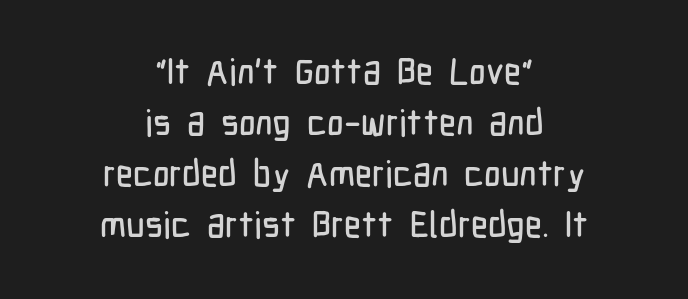
The image shows 36 px condensed sans-serif type, upright; set centered, normal line spacing (1.42x), normal letter spacing, not underlined; low stroke contrast and a medium x-height.
